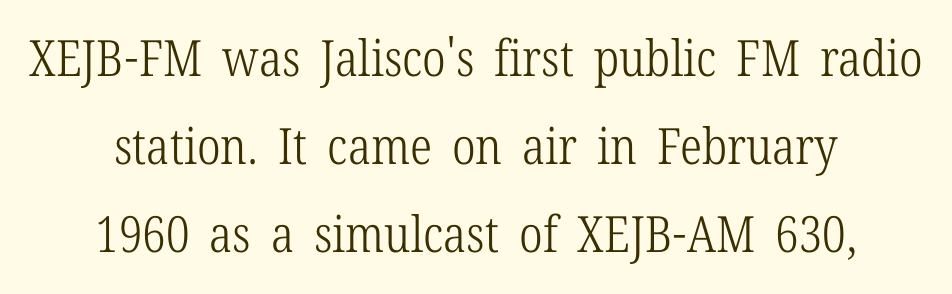
{"serif": "yes", "italic": "no", "bold": "no", "weight": "light", "width": "condensed", "stroke_contrast": "low", "x_height": "medium", "monospaced": "no", "underline": "no", "align": "center", "line_spacing_ratio": 1.76, "letter_spacing": "normal", "letter_spacing_em": 0.0, "glyph_px": 50}
